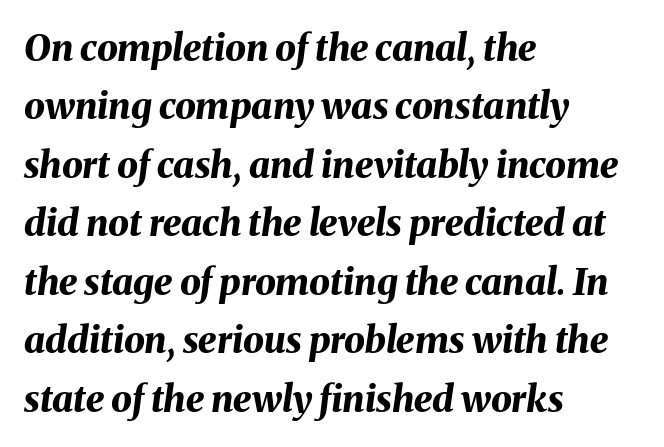
Q: Is the text bold? A: Yes.
Q: Is the text italic (slanted)? A: Yes, it leans right by about 8 degrees.
Q: Is the text underlined? A: No.
Q: How is the paragraph aligned? A: Left-aligned.
Q: Is the spacing between letters normal or unusually wide? A: Normal.
Q: Is the spacing between lines tight, normal or loose? A: Normal.
Q: Width (condensed, normal, or wide)? A: Normal.
Q: Stroke contrast? A: Medium.
Q: x-height? A: Medium.
Q: Monospaced? A: No.
